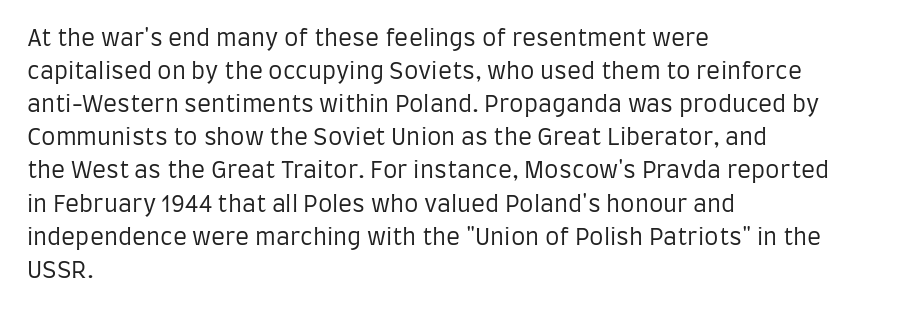
Does extra space separate the letters? No, they use regular spacing. The rendering anchors every line to the left-hand side. The axis of the letterforms is exactly vertical. These lines sit exactly where default settings would place them. Ink coverage per letter is moderate at most. Bare-footed words on every line.
